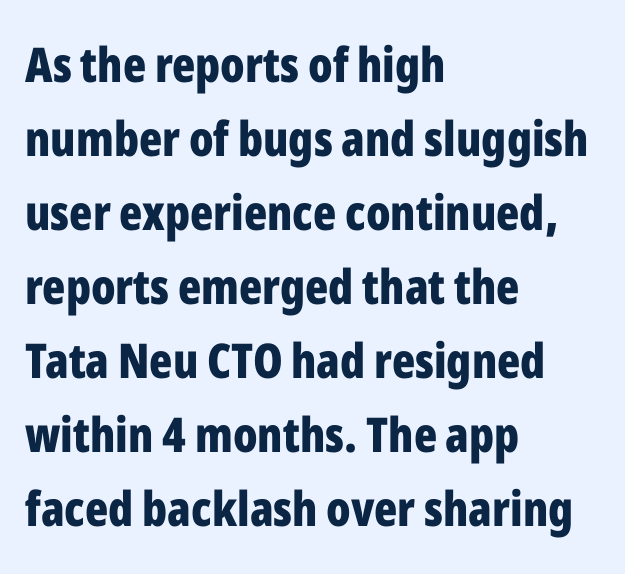
{"serif": "no", "italic": "no", "bold": "yes", "weight": "bold", "width": "condensed", "stroke_contrast": "low", "x_height": "medium", "monospaced": "no", "underline": "no", "align": "left", "line_spacing": "normal", "line_spacing_ratio": 1.54, "letter_spacing": "normal", "letter_spacing_em": 0.0, "glyph_px": 48}
